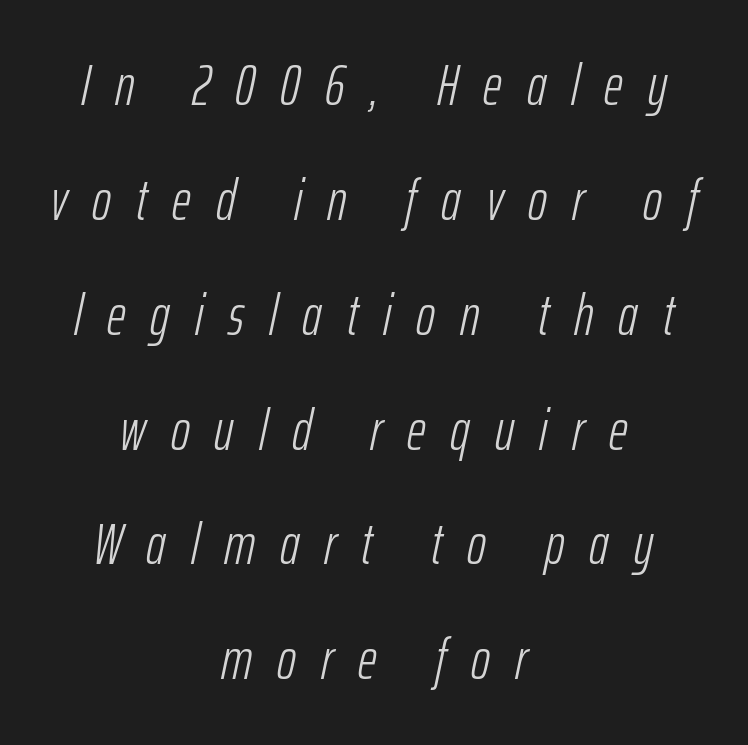
{"italic": "yes", "lean": "right", "slant_degrees": 12, "bold": "no", "weight": "light", "width": "condensed", "stroke_contrast": "low", "x_height": "medium", "monospaced": "no", "underline": "no", "align": "center", "line_spacing": "loose", "line_spacing_ratio": 1.98, "letter_spacing": "wide", "letter_spacing_em": 0.43, "glyph_px": 58}
